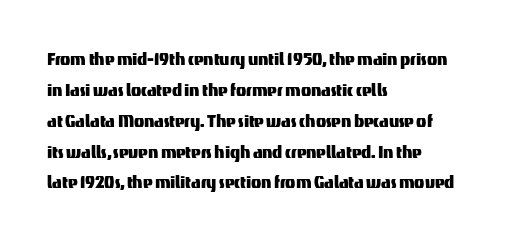
{"italic": "no", "underline": "no", "align": "left", "line_spacing": "normal", "line_spacing_ratio": 1.47, "letter_spacing": "normal", "letter_spacing_em": 0.0, "glyph_px": 21}
